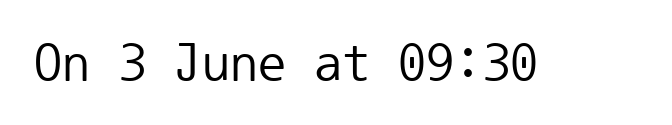
Q: Is the text bold? A: No.
Q: Is the text italic (slanted)? A: No, it is upright.
Q: Is the typeface a serif or a sans-serif typeface? A: Sans-serif.
Q: Is the text underlined? A: No.
Q: Is the spacing between letters normal or unusually wide? A: Normal.
Q: Width (condensed, normal, or wide)? A: Normal.
Q: Stroke contrast? A: Low.
Q: x-height? A: Medium.
Q: Monospaced? A: Yes.
